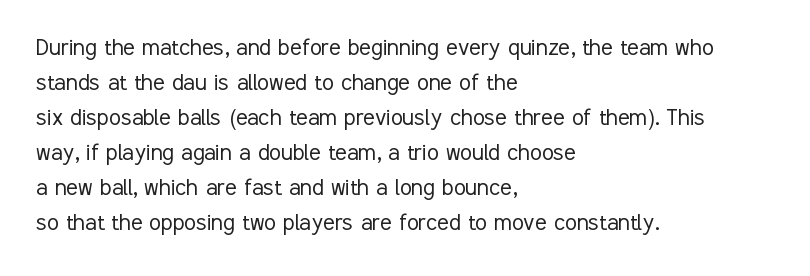
Style check: upright. Plain, unruled lines of type. The paragraph has a hard left edge and a soft right edge. This rendering leaves character spacing at its baseline value. A typesetter would call this leading conventional body-copy spacing. These glyphs show unthickened strokes, regular width or finer.
